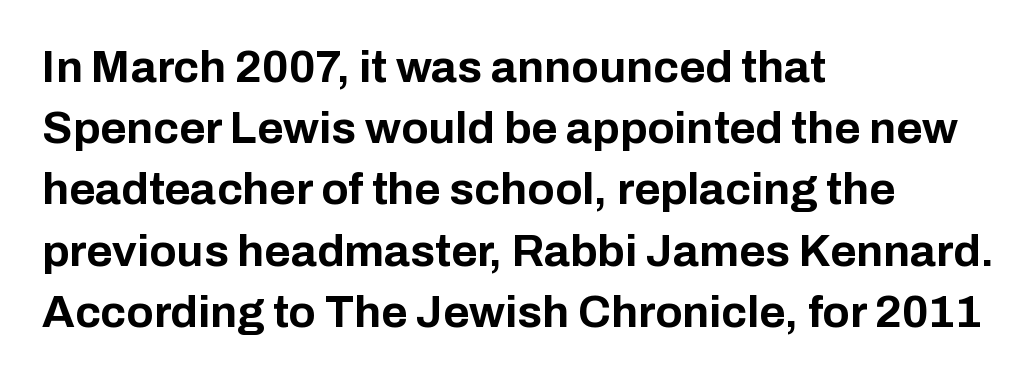
The image shows 45 px bold sans-serif type, upright; set left-aligned, normal line spacing (1.36x), normal letter spacing, not underlined; low stroke contrast and a medium x-height.
